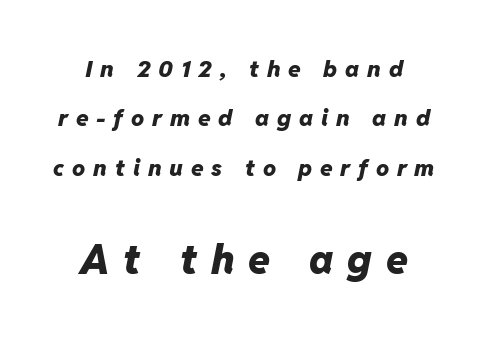
Q: Is the text bold? A: Yes.
Q: Is the text italic (slanted)? A: Yes, it leans right by about 11 degrees.
Q: Is the text underlined? A: No.
Q: Is the spacing between letters normal or unusually wide? A: Unusually wide.
Q: Is the spacing between lines tight, normal or loose? A: Loose.
Q: Which block of text is set in a larger size, the first (top) or the second (bottom)? A: The second (bottom) one.
Q: Width (condensed, normal, or wide)? A: Normal.
Q: Stroke contrast? A: Low.
Q: x-height? A: Medium.
Q: Monospaced? A: No.
